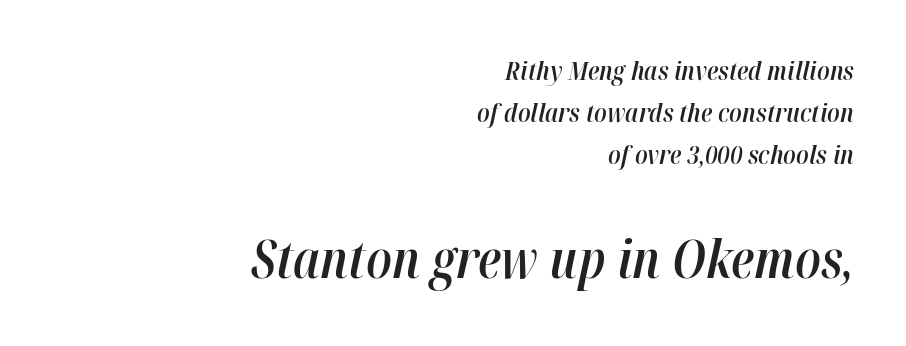
Q: Is the text bold? A: Semi-bold.
Q: Is the text italic (slanted)? A: Yes, it leans right by about 12 degrees.
Q: Is the text underlined? A: No.
Q: How is the paragraph aligned? A: Right-aligned.
Q: Is the spacing between letters normal or unusually wide? A: Normal.
Q: Is the spacing between lines tight, normal or loose? A: Normal.
Q: Which block of text is set in a larger size, the first (top) or the second (bottom)? A: The second (bottom) one.
Q: Width (condensed, normal, or wide)? A: Condensed.
Q: Stroke contrast? A: High.
Q: x-height? A: Medium.
Q: Monospaced? A: No.
